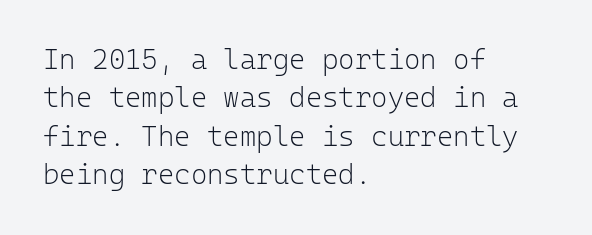
Glance below the letters and you will spot only blank space. The paragraph shown leans on its left margin. These lines keep a tight, regular rhythm from letter to letter. Weight: in the light-to-regular range. The font's upright variant was chosen for this text.
